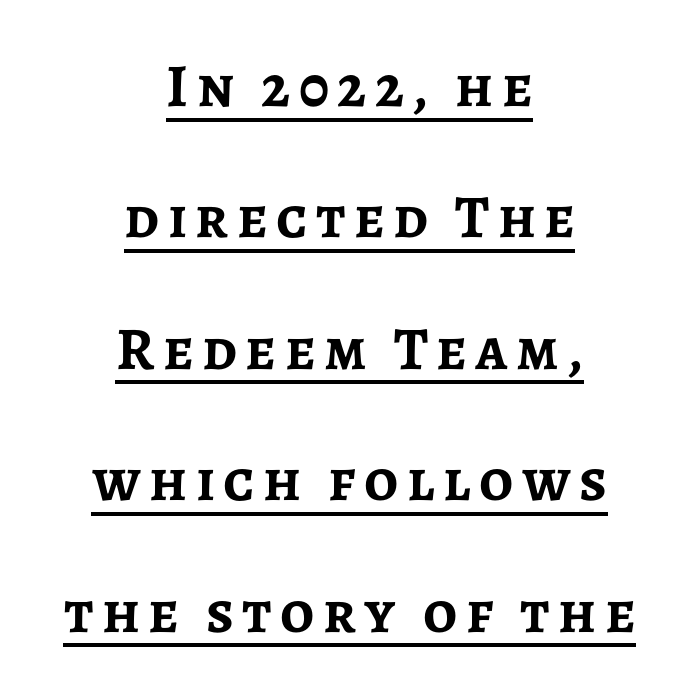
{"serif": "no", "italic": "no", "bold": "yes", "weight": "semibold", "width": "normal", "stroke_contrast": "low", "x_height": "medium", "monospaced": "no", "underline": "yes", "align": "center", "line_spacing": "loose", "line_spacing_ratio": 2.19, "glyph_px": 60}
